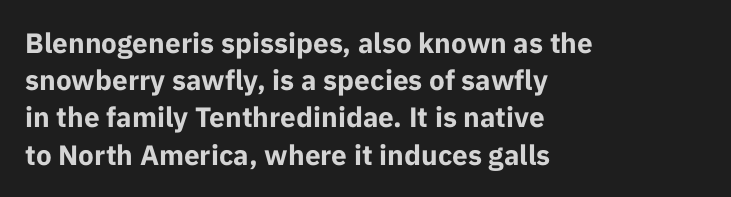
Caption: bold face, heavy strokes. Reading down the column, the eye jumps a familiar distance to each next line. Do the characters align in a grid? No, the font is proportional. Honestly, there is no underline to notice here at all. Italic: no, the glyphs are upright roman.
